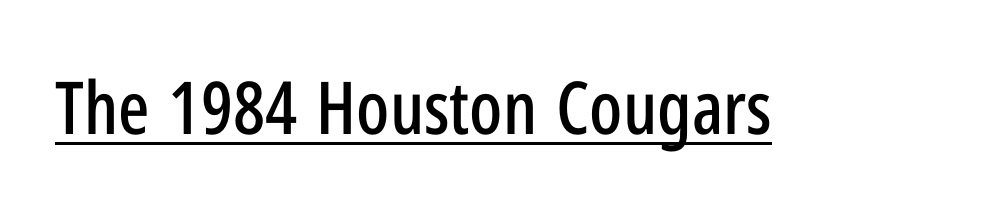
The typography opts for an upright posture over an oblique one. The horizontal fit of the characters is conventional and even. Note the varied advance widths — an 'i' is clearly narrower than an 'm'. In terms of letterform style, serifs are entirely absent. Each line of the rendering has a horizontal stroke beneath the glyphs.
